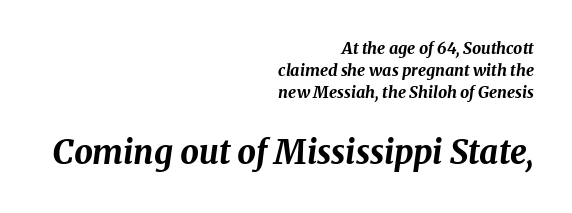
Q: Is the text bold? A: Yes.
Q: Is the text italic (slanted)? A: Yes, it leans right by about 8 degrees.
Q: Is the text underlined? A: No.
Q: How is the paragraph aligned? A: Right-aligned.
Q: Is the spacing between letters normal or unusually wide? A: Normal.
Q: Is the spacing between lines tight, normal or loose? A: Normal.
Q: Which block of text is set in a larger size, the first (top) or the second (bottom)? A: The second (bottom) one.
Q: Width (condensed, normal, or wide)? A: Normal.
Q: Stroke contrast? A: Medium.
Q: x-height? A: Medium.
Q: Monospaced? A: No.
